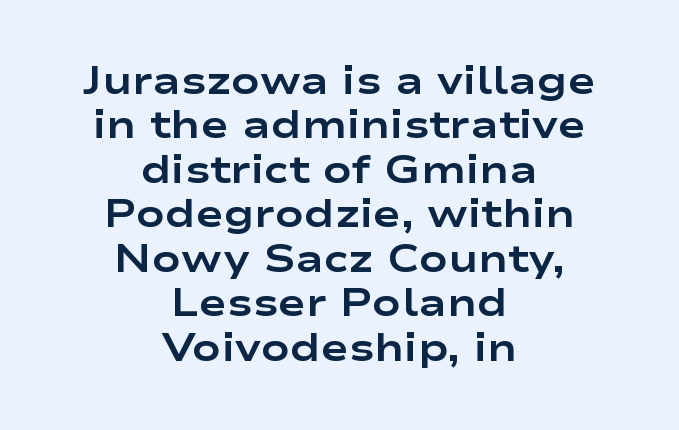
The image shows 38 px bold, wide sans-serif type, upright; set centered, line spacing 1.17x, normal letter spacing, not underlined; low stroke contrast and a medium x-height.
